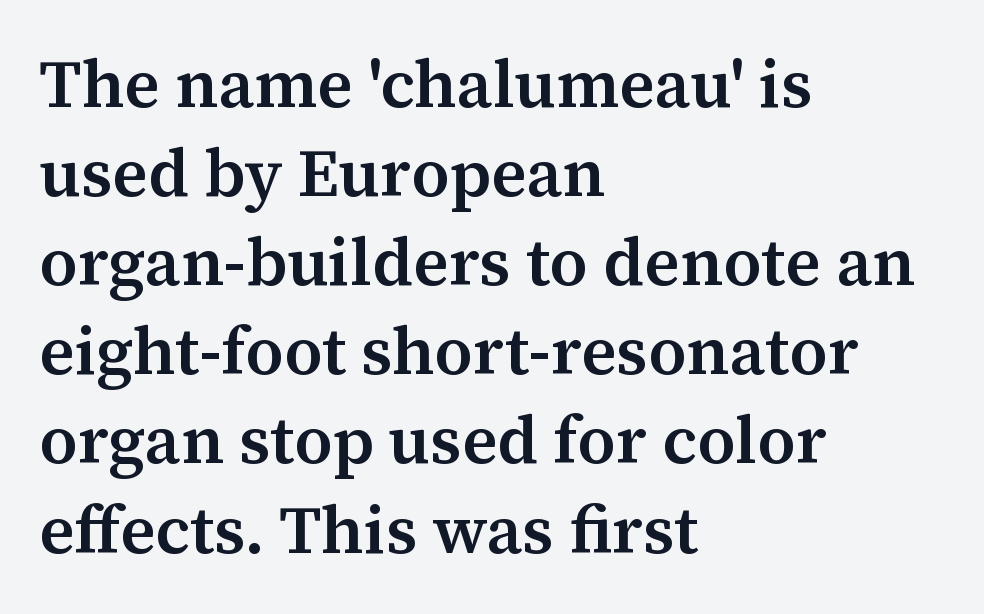
{"serif": "yes", "italic": "no", "bold": "semi", "weight": "semibold", "width": "normal", "stroke_contrast": "medium", "x_height": "medium", "monospaced": "no", "underline": "no", "align": "left", "line_spacing": "normal", "line_spacing_ratio": 1.33, "letter_spacing": "normal", "letter_spacing_em": 0.0, "glyph_px": 67}
